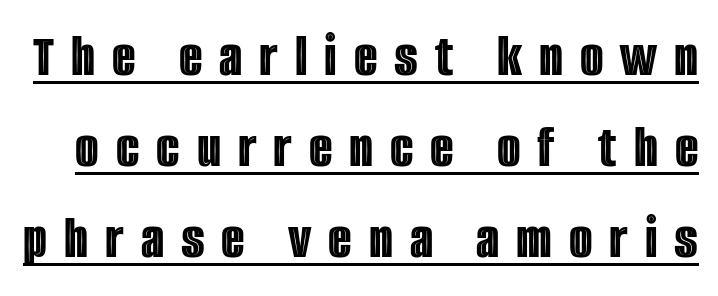
{"italic": "no", "width": "condensed", "x_height": "large", "monospaced": "no", "underline": "yes", "line_spacing": "normal", "line_spacing_ratio": 1.49, "letter_spacing": "wide", "letter_spacing_em": 0.28, "glyph_px": 61}
